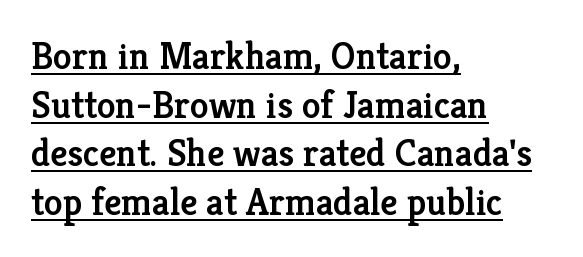
The image shows 38 px semibold serif type, upright; set left-aligned, normal line spacing (1.28x), normal letter spacing, underlined; low stroke contrast and a medium x-height.
